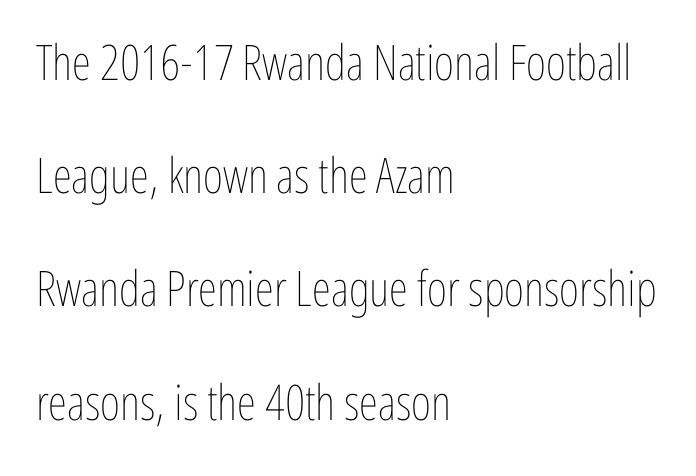
{"italic": "no", "bold": "no", "weight": "thin", "width": "condensed", "stroke_contrast": "low", "x_height": "medium", "monospaced": "no", "underline": "no", "align": "left", "line_spacing": "loose", "line_spacing_ratio": 2.31, "letter_spacing": "normal", "letter_spacing_em": 0.0, "glyph_px": 49}
